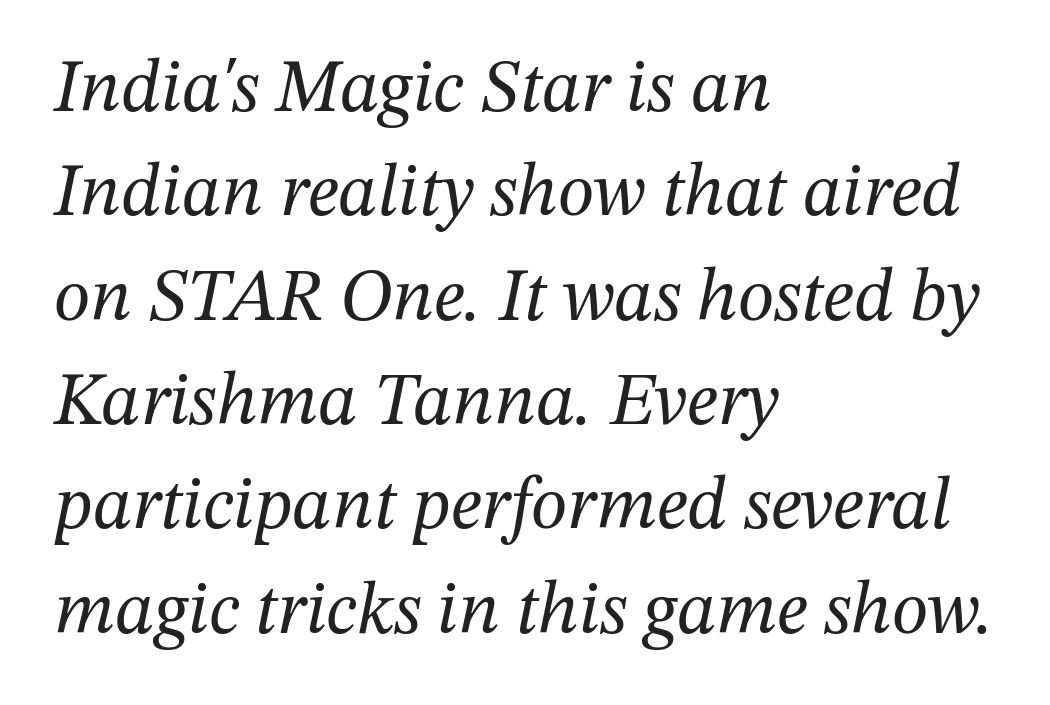
{"serif": "yes", "italic": "yes", "lean": "right", "slant_degrees": 12, "bold": "no", "weight": "regular", "width": "normal", "stroke_contrast": "medium", "x_height": "medium", "monospaced": "no", "underline": "no", "align": "left", "line_spacing": "normal", "line_spacing_ratio": 1.41, "letter_spacing": "normal", "letter_spacing_em": 0.0, "glyph_px": 74}
